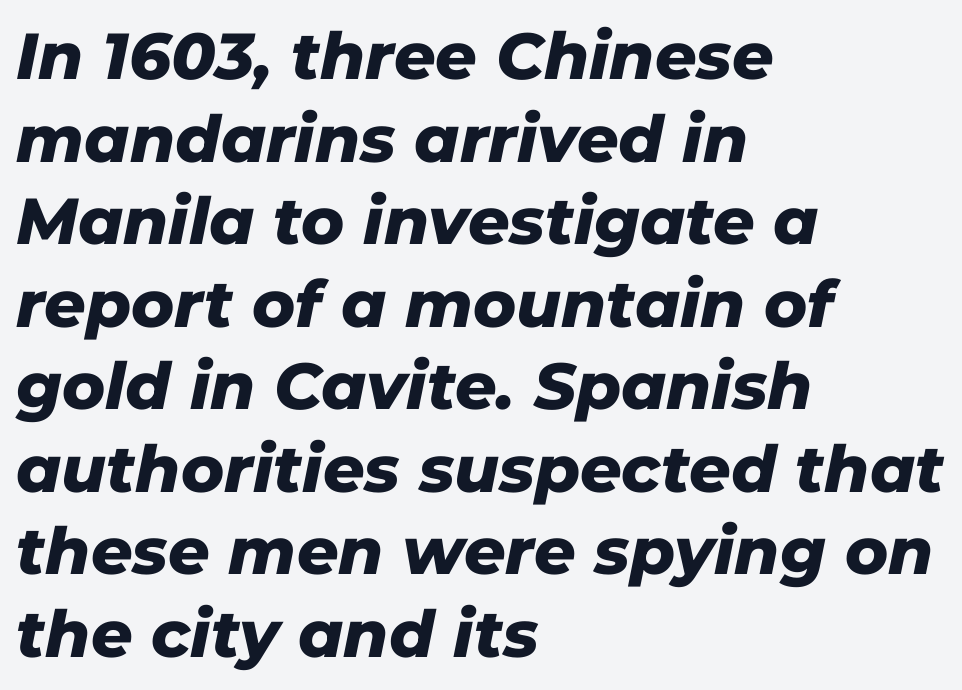
Q: Is the text bold? A: Yes.
Q: Is the text italic (slanted)? A: Yes, it leans right by about 11 degrees.
Q: Is the text underlined? A: No.
Q: How is the paragraph aligned? A: Left-aligned.
Q: Is the spacing between letters normal or unusually wide? A: Normal.
Q: Is the spacing between lines tight, normal or loose? A: Normal.
Q: Width (condensed, normal, or wide)? A: Normal.
Q: Stroke contrast? A: Low.
Q: x-height? A: Medium.
Q: Monospaced? A: No.
